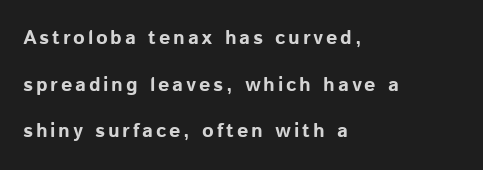
The image shows 20 px bold type, upright; set left-aligned, loose line spacing (2.33x), not underlined.
